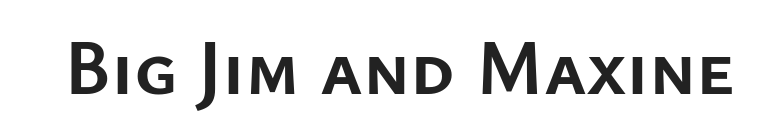
The image shows 79 px semibold sans-serif type, upright; set normal letter spacing, not underlined; low stroke contrast and a medium x-height.
